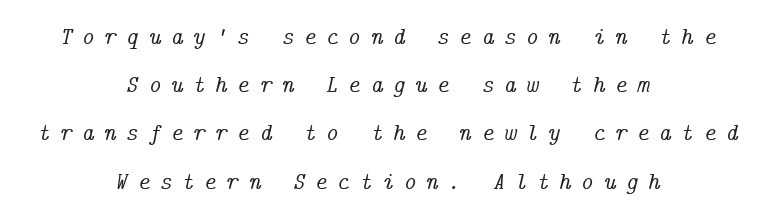
Q: Is the text italic (slanted)? A: Yes, it leans right by about 14 degrees.
Q: Is the text underlined? A: No.
Q: How is the paragraph aligned? A: Centered.
Q: Is the spacing between letters normal or unusually wide? A: Unusually wide.
Q: Is the spacing between lines tight, normal or loose? A: Loose.
